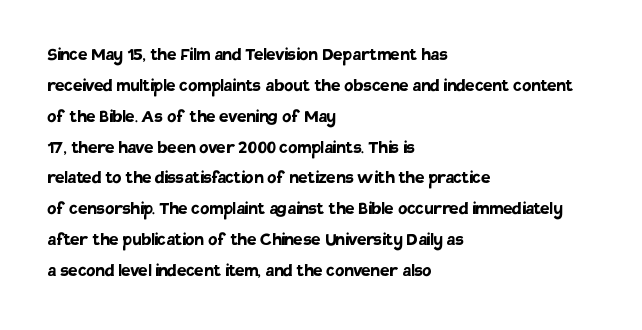
The image shows 21 px bold type, upright; set left-aligned, normal line spacing (1.47x), normal letter spacing, not underlined.
